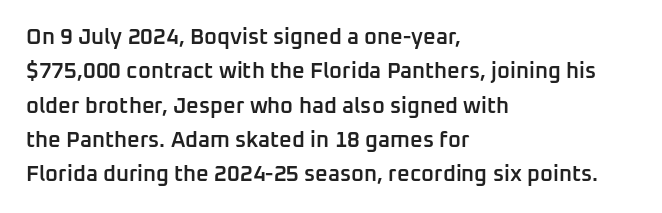
The image shows 22 px text type, upright; set left-aligned, normal line spacing (1.56x), normal letter spacing, not underlined.
